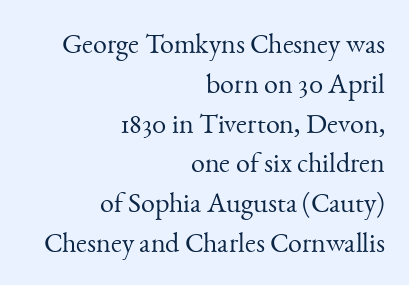
The lettering holds an erect, upright posture throughout. Has an underline been added? It has not. Layout note: lines flush right. Spacing verdict: proportional, widths tailored to each character.
